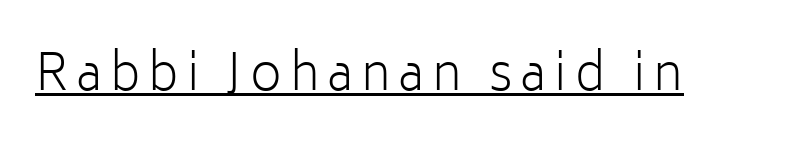
{"serif": "no", "italic": "no", "bold": "no", "weight": "light", "width": "normal", "stroke_contrast": "low", "x_height": "medium", "monospaced": "no", "underline": "yes", "glyph_px": 49}
